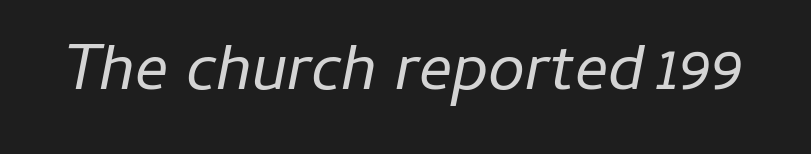
The image shows 66 px regular-weight type, italic (leaning right); set normal letter spacing, not underlined; low stroke contrast and a medium x-height.
